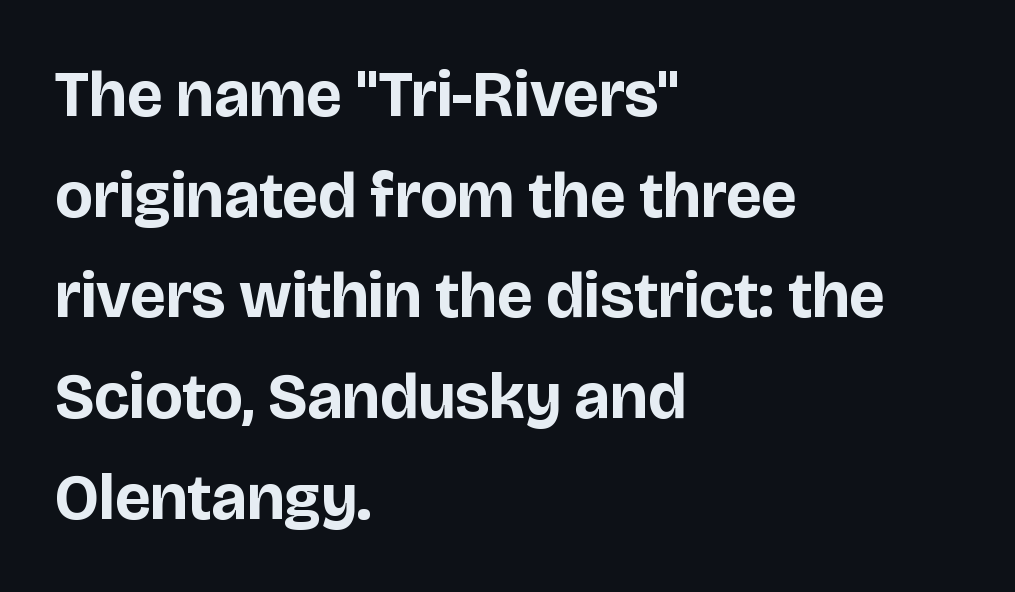
Q: Is the text bold? A: Yes.
Q: Is the text italic (slanted)? A: No, it is upright.
Q: Is the typeface a serif or a sans-serif typeface? A: Sans-serif.
Q: Is the text underlined? A: No.
Q: How is the paragraph aligned? A: Left-aligned.
Q: Is the spacing between letters normal or unusually wide? A: Normal.
Q: Is the spacing between lines tight, normal or loose? A: Normal.
Q: Width (condensed, normal, or wide)? A: Normal.
Q: Stroke contrast? A: Low.
Q: x-height? A: Large.
Q: Monospaced? A: No.
